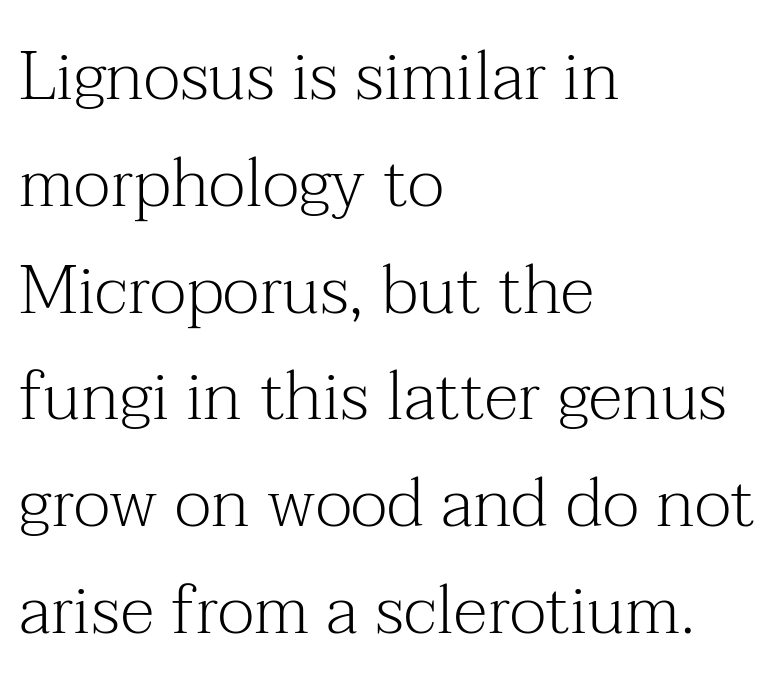
{"serif": "yes", "italic": "no", "bold": "no", "weight": "light", "width": "normal", "stroke_contrast": "medium", "x_height": "medium", "monospaced": "no", "underline": "no", "align": "left", "line_spacing": "normal", "line_spacing_ratio": 1.57, "letter_spacing": "normal", "letter_spacing_em": 0.0, "glyph_px": 68}
